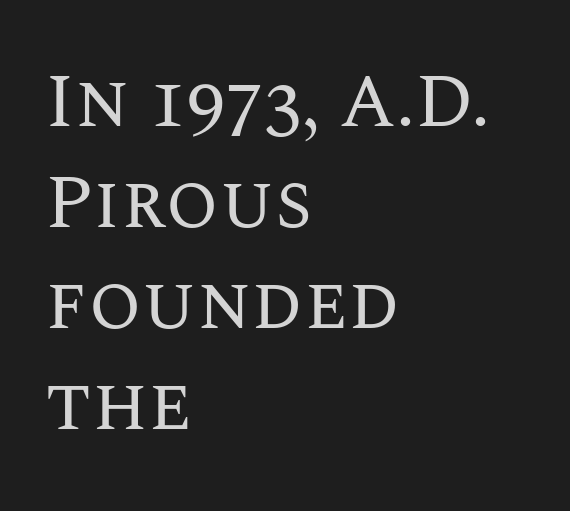
The face used here is proportionally spaced, like ordinary book or web type. Compared with a centered layout, this one pins lines to the left instead. The glyphs are unaccompanied by any horizontal stroke below them. This reads as an unemphasized weight, regular at the heaviest.
